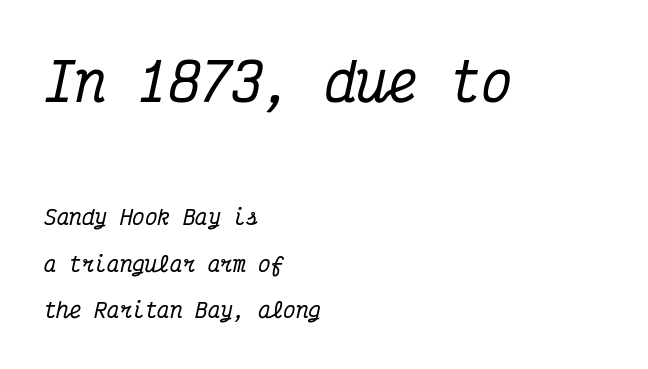
You can tell it's italic because the verticals aren't actually vertical. The typesetter chose a ragged-right arrangement here. Compared with typical paragraphs, the rows here are farther apart. Here the first block reads like a headline and the second like body copy.
